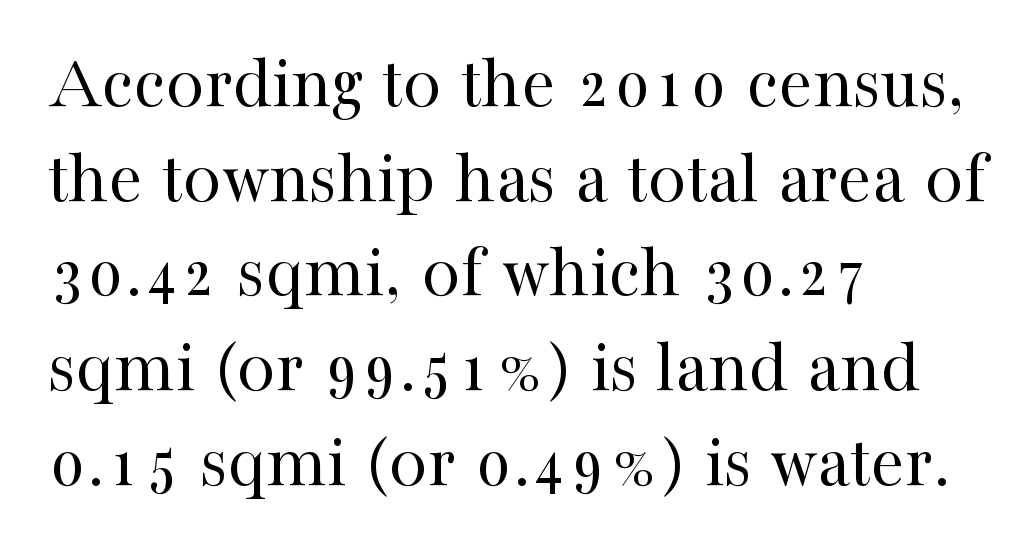
Q: Is the text bold? A: No.
Q: Is the text italic (slanted)? A: No, it is upright.
Q: Is the typeface a serif or a sans-serif typeface? A: Serif.
Q: Is the text underlined? A: No.
Q: How is the paragraph aligned? A: Left-aligned.
Q: Is the spacing between letters normal or unusually wide? A: Normal.
Q: Width (condensed, normal, or wide)? A: Normal.
Q: Stroke contrast? A: High.
Q: x-height? A: Medium.
Q: Monospaced? A: No.
